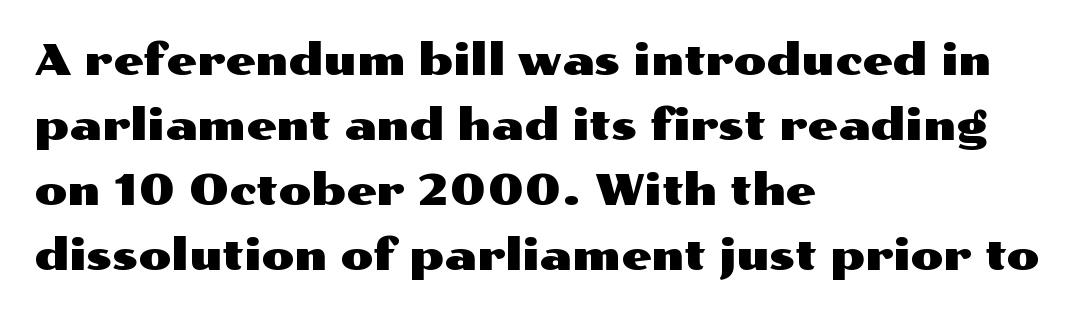
The image shows 43 px wide sans-serif type, upright; set left-aligned, normal line spacing (1.51x), normal letter spacing, not underlined; medium stroke contrast and a medium x-height.
